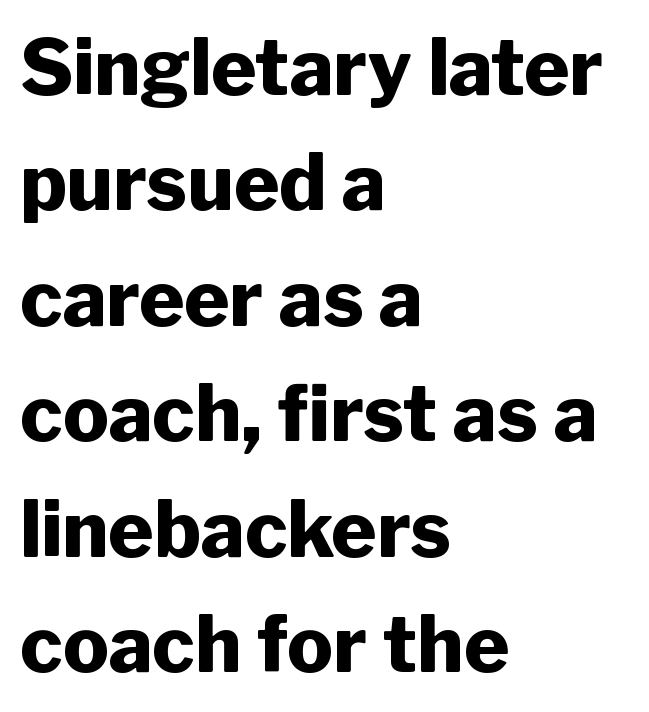
Q: Is the text bold? A: Yes.
Q: Is the text italic (slanted)? A: No, it is upright.
Q: Is the typeface a serif or a sans-serif typeface? A: Sans-serif.
Q: Is the text underlined? A: No.
Q: How is the paragraph aligned? A: Left-aligned.
Q: Is the spacing between letters normal or unusually wide? A: Normal.
Q: Is the spacing between lines tight, normal or loose? A: Normal.
Q: Width (condensed, normal, or wide)? A: Normal.
Q: Stroke contrast? A: Low.
Q: x-height? A: Medium.
Q: Monospaced? A: No.
